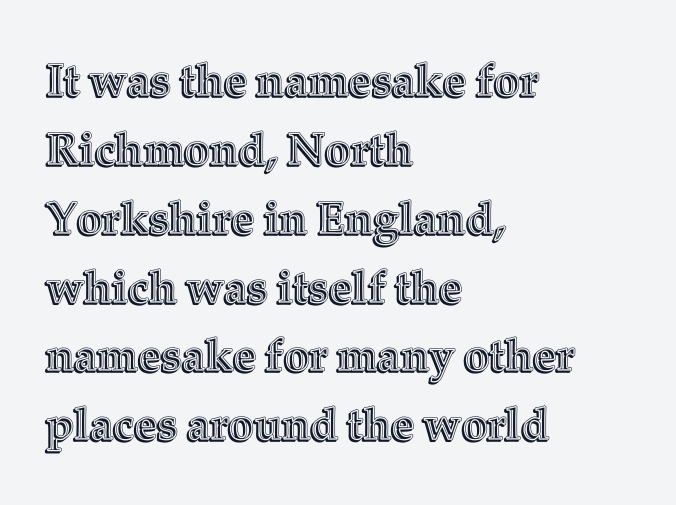
The image shows 45 px text type, upright; set left-aligned, normal line spacing (1.53x), normal letter spacing, not underlined; a medium x-height.
